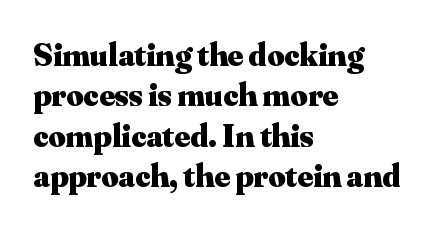
The image shows 33 px heavy serif type, upright; set left-aligned, line spacing 1.22x, normal letter spacing, not underlined; medium stroke contrast and a small x-height.
